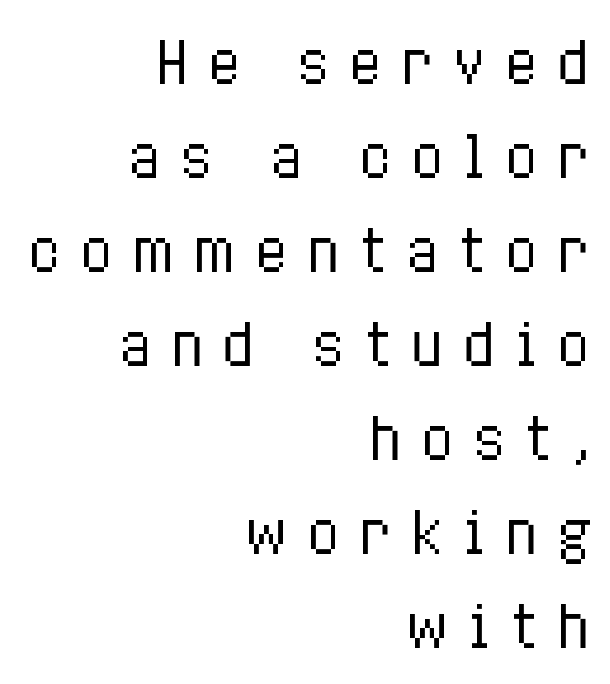
Each new line begins a customary step beneath the previous one. The gap between lines stays unmarked. Is there any slant? The stems are plumb. Alignment: flush right. In terms of letterspacing, this is a distinctly airy, spread setting.
